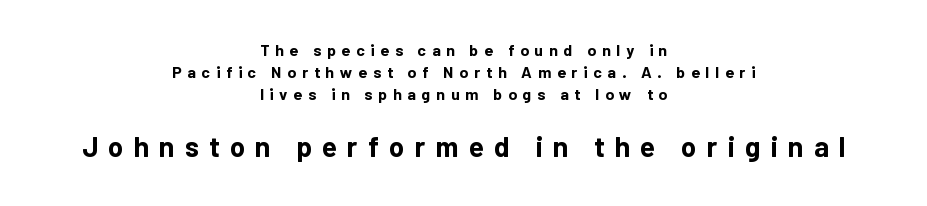
I'd describe the lettering as bold — thick and assertive. Look at the tracking — it's clearly loosened, letters drifting apart. Each row of text sits above clean, open space. The rendering shows plain stroke endings on the letterforms — a sans-serif design.
